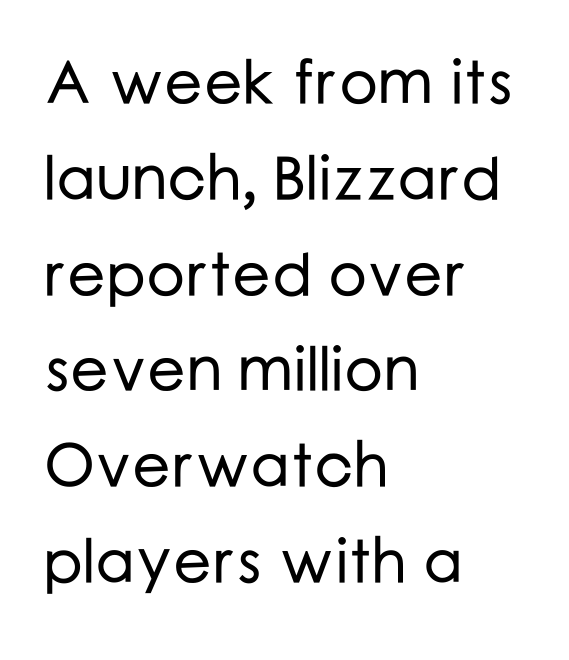
The image shows 61 px sans-serif type, upright; set left-aligned, normal line spacing (1.57x), normal letter spacing, not underlined; low stroke contrast and a medium x-height.
